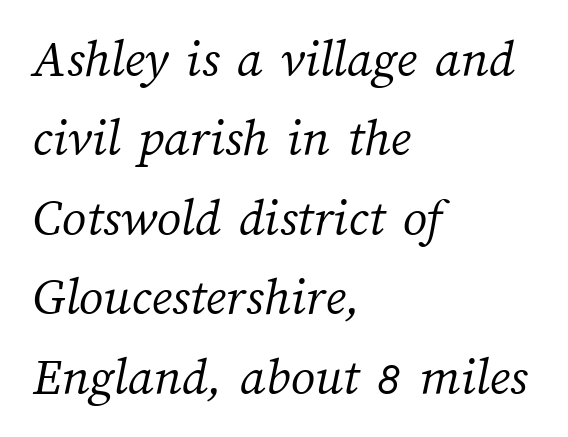
The line texture is even and compact thanks to regular tracking. A quiet, ordinary-to-light weight characterises the typeface. Is this a fixed-width face? No — the glyphs have proportional, varying widths. All the whitespace from short lines collects on the right.
